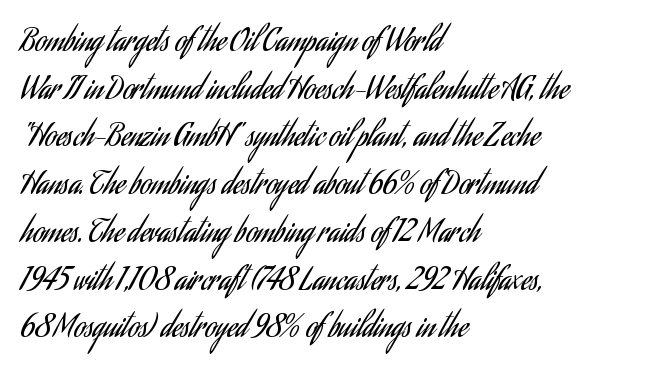
The image shows 31 px regular-weight, condensed sans-serif type; set left-aligned, normal line spacing (1.54x), normal letter spacing, not underlined; low stroke contrast and a small x-height.
